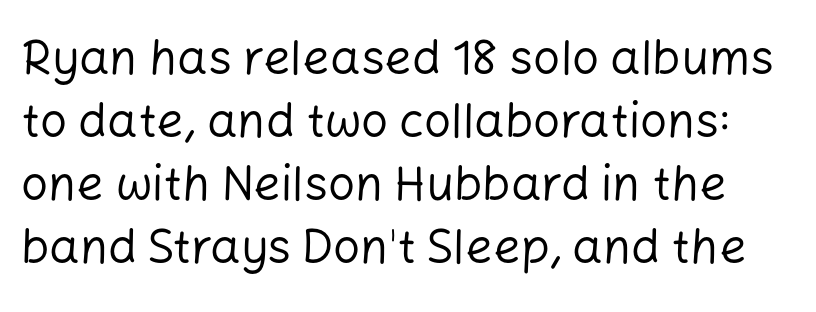
Q: Is the text bold? A: No.
Q: Is the text italic (slanted)? A: No, it is upright.
Q: Is the typeface a serif or a sans-serif typeface? A: Sans-serif.
Q: Is the text underlined? A: No.
Q: Is the spacing between letters normal or unusually wide? A: Normal.
Q: Is the spacing between lines tight, normal or loose? A: Normal.
Q: Width (condensed, normal, or wide)? A: Normal.
Q: Stroke contrast? A: Low.
Q: x-height? A: Medium.
Q: Monospaced? A: No.
